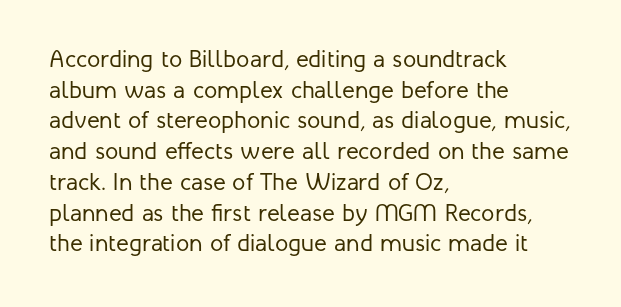
The image shows 24 px text type, upright; set left-aligned, normal line spacing (1.28x), normal letter spacing, not underlined.
